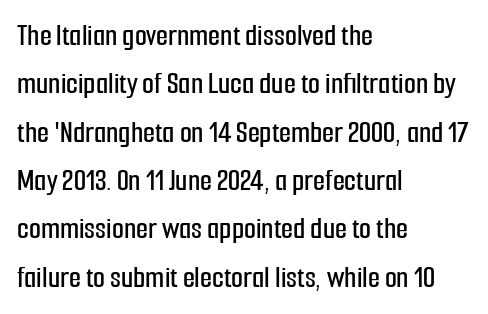
{"serif": "no", "italic": "no", "width": "condensed", "stroke_contrast": "low", "x_height": "medium", "monospaced": "no", "underline": "no", "align": "left", "line_spacing": "normal", "line_spacing_ratio": 1.56, "letter_spacing": "normal", "letter_spacing_em": 0.0, "glyph_px": 31}
